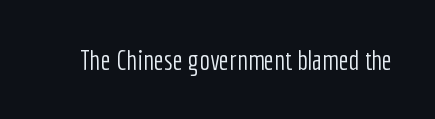
Q: Is the text bold? A: No.
Q: Is the text italic (slanted)? A: No, it is upright.
Q: Is the typeface a serif or a sans-serif typeface? A: Sans-serif.
Q: Is the text underlined? A: No.
Q: Is the spacing between letters normal or unusually wide? A: Normal.
Q: Width (condensed, normal, or wide)? A: Condensed.
Q: Stroke contrast? A: Low.
Q: x-height? A: Medium.
Q: Monospaced? A: No.
